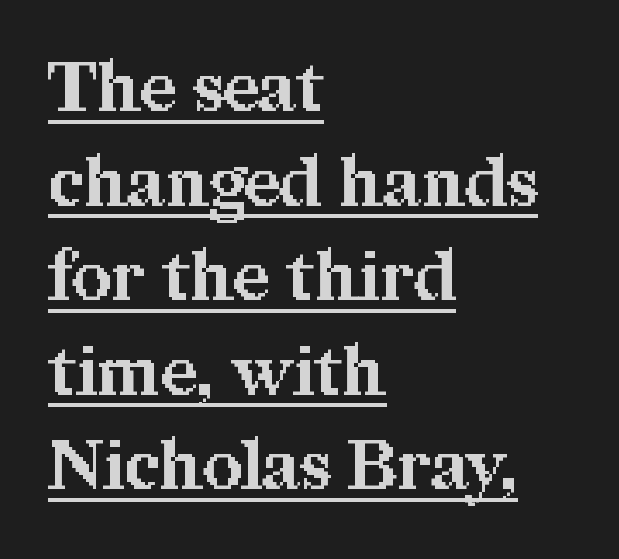
It's the straight-up-and-down kind of type. Short and long lines alike share a common starting point at left. Here the designer chose a conventional face with non-uniform glyph widths. Regarding serifs, this sample has them. Baseline-to-baseline distance is the conventional proportion of letter height. These words are printed bold, with thick strokes throughout.
